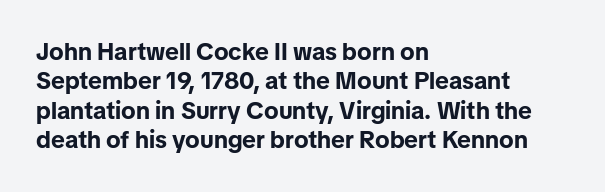
Q: Is the text bold? A: Yes.
Q: Is the text italic (slanted)? A: No, it is upright.
Q: Is the text underlined? A: No.
Q: How is the paragraph aligned? A: Left-aligned.
Q: Is the spacing between letters normal or unusually wide? A: Normal.
